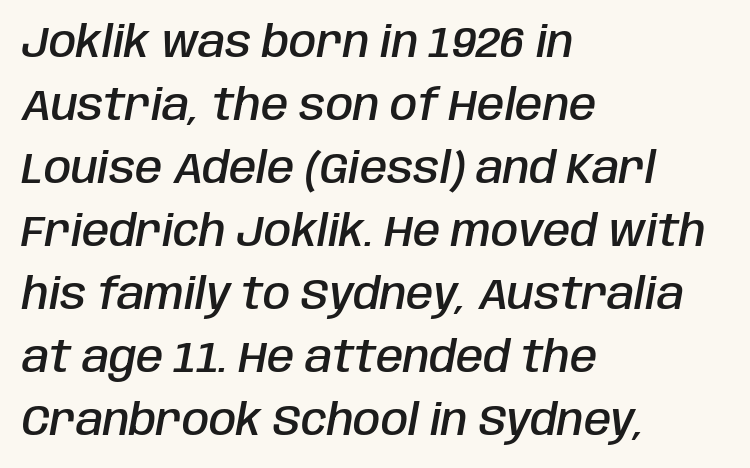
{"italic": "yes", "lean": "right", "slant_degrees": 10, "bold": "semi", "weight": "semibold", "width": "condensed", "stroke_contrast": "low", "x_height": "large", "monospaced": "no", "underline": "no", "align": "left", "line_spacing": "normal", "line_spacing_ratio": 1.43, "letter_spacing": "normal", "letter_spacing_em": 0.0, "glyph_px": 44}
